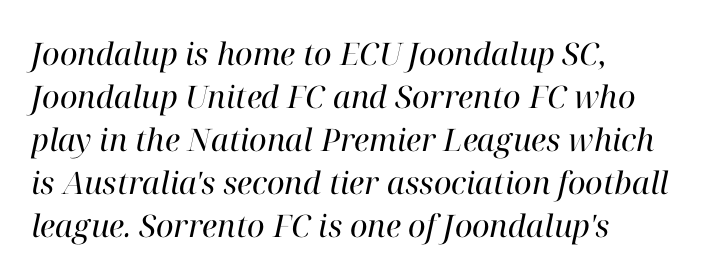
Look at the bottom of the vertical strokes: they flare into serifs here. Where is the straight margin? On the left. Looks like regular typesetting: each glyph gets only the width it needs. Unmarked baselines from the first word to the last.
